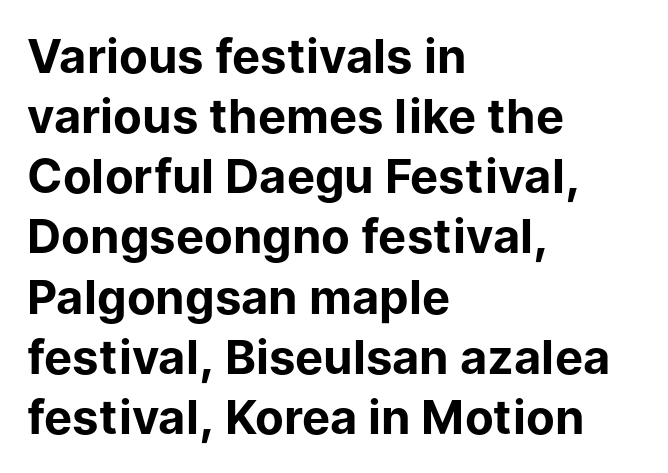
Q: Is the text bold? A: Yes.
Q: Is the text italic (slanted)? A: No, it is upright.
Q: Is the typeface a serif or a sans-serif typeface? A: Sans-serif.
Q: Is the text underlined? A: No.
Q: How is the paragraph aligned? A: Left-aligned.
Q: Is the spacing between letters normal or unusually wide? A: Normal.
Q: Is the spacing between lines tight, normal or loose? A: Normal.
Q: Width (condensed, normal, or wide)? A: Normal.
Q: Stroke contrast? A: Low.
Q: x-height? A: Medium.
Q: Monospaced? A: No.
